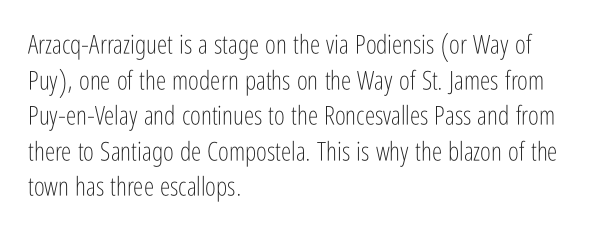
Q: Is the text bold? A: No.
Q: Is the text italic (slanted)? A: No, it is upright.
Q: Is the text underlined? A: No.
Q: How is the paragraph aligned? A: Left-aligned.
Q: Is the spacing between letters normal or unusually wide? A: Normal.
Q: Is the spacing between lines tight, normal or loose? A: Normal.
